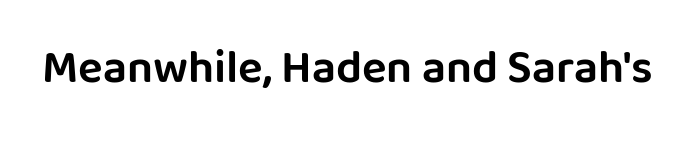
Beneath every word, the page is bare. Upright lettering throughout. Does the type have serifs? No, each stem ends abruptly. Character widths vary here, with narrow letters taking less room than wide ones. You could call the tracking neutral — neither tight nor loose.
